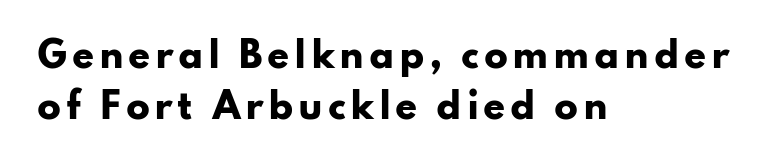
Q: Is the text bold? A: Yes.
Q: Is the text italic (slanted)? A: No, it is upright.
Q: Is the typeface a serif or a sans-serif typeface? A: Sans-serif.
Q: Is the text underlined? A: No.
Q: How is the paragraph aligned? A: Left-aligned.
Q: Is the spacing between lines tight, normal or loose? A: Normal.
Q: Width (condensed, normal, or wide)? A: Wide.
Q: Stroke contrast? A: Low.
Q: x-height? A: Small.
Q: Monospaced? A: No.
